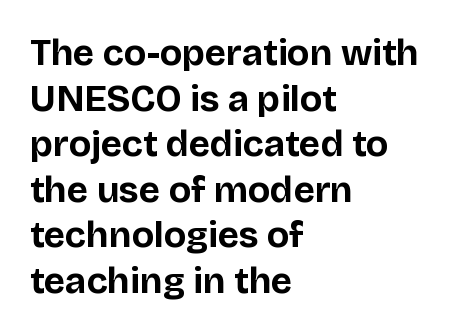
Q: Is the text bold? A: Yes.
Q: Is the text italic (slanted)? A: No, it is upright.
Q: Is the typeface a serif or a sans-serif typeface? A: Sans-serif.
Q: Is the text underlined? A: No.
Q: How is the paragraph aligned? A: Left-aligned.
Q: Is the spacing between letters normal or unusually wide? A: Normal.
Q: Width (condensed, normal, or wide)? A: Normal.
Q: Stroke contrast? A: Low.
Q: x-height? A: Large.
Q: Monospaced? A: No.
